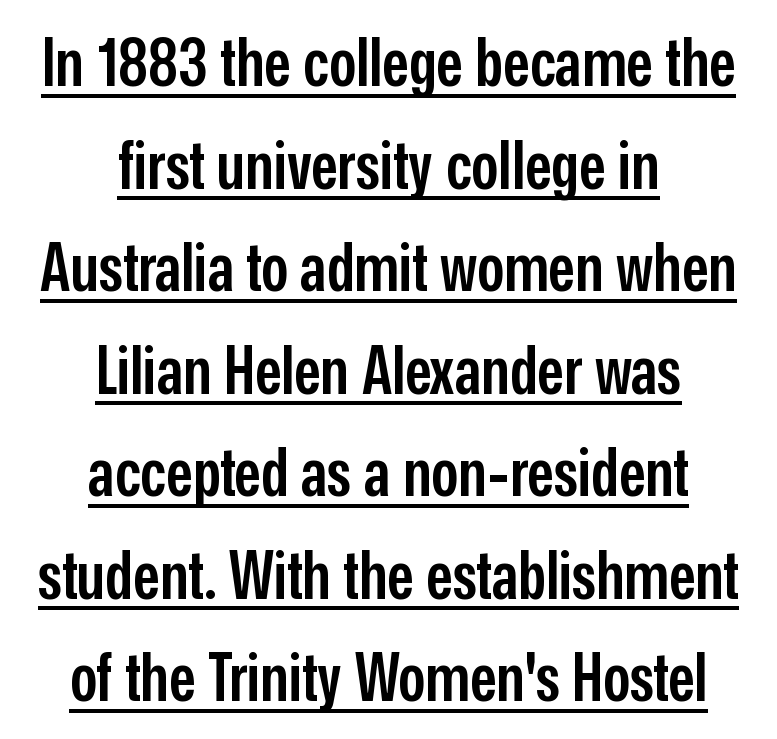
Beneath each row of characters lies a ruled line. Here the designer chose a conventional face with non-uniform glyph widths. The vertical gap from one line to the next is medium. Does the copy run flush right? No — it is centered line by line. The horizontal fit of the characters is conventional and even.
